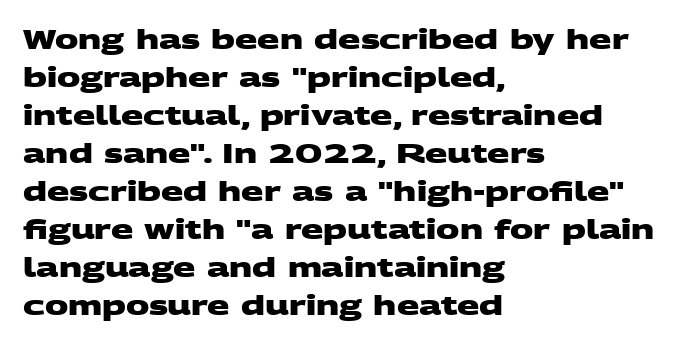
Notice how descenders clear the ascenders below comfortably — that's standard leading. Bold? Absolutely — the strokes are thick and heavy. The paragraph shown leans on its left margin. The words here are not underlined.
